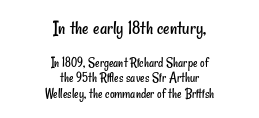
These glyphs show unthickened strokes, regular width or finer. If you squint, the top block still reads clearly — it's the larger of the two. In terms of leading, this rendering errs on the cramped side. Check under the words: just untouched page. This sample is center-justified, so both line endings float freely. Spacing between characters is what you'd get straight out of the box.
